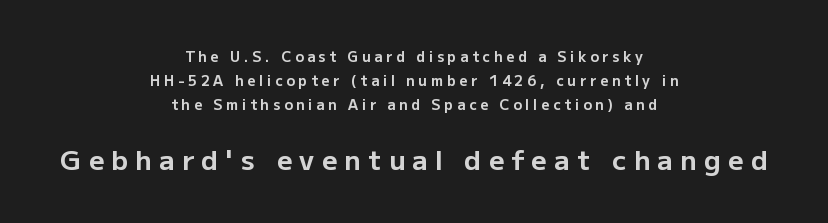
{"italic": "no", "bold": "yes", "underline": "no", "align": "center", "line_spacing": "normal", "line_spacing_ratio": 1.7, "letter_spacing": "wide", "letter_spacing_em": 0.27, "larger_block": "second", "size_ratio": 1.93, "glyph_px": 27}
